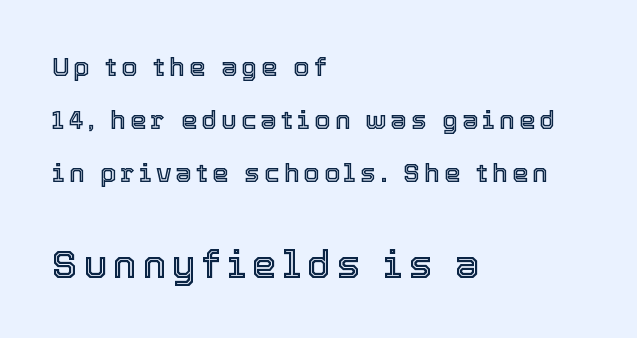
The image shows 39 px text type, upright; set left-aligned, loose line spacing (2.03x), not underlined; the second (bottom) block is 1.5x larger; a medium x-height.
